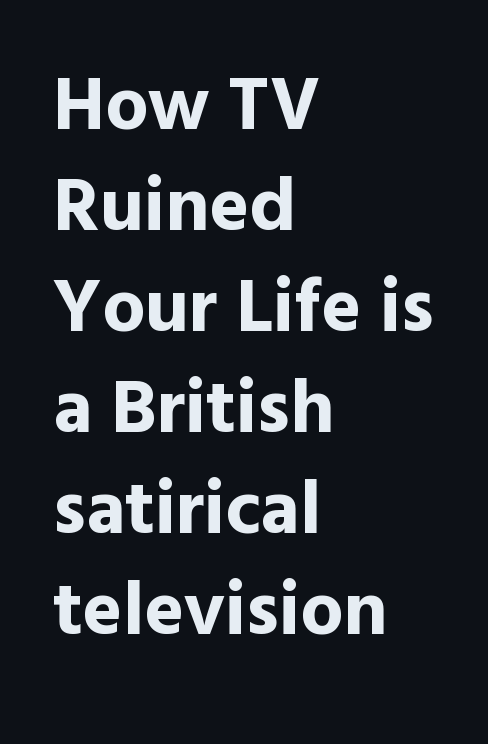
The image shows 76 px bold sans-serif type, upright; set left-aligned, normal line spacing (1.33x), normal letter spacing, not underlined; a medium x-height.
